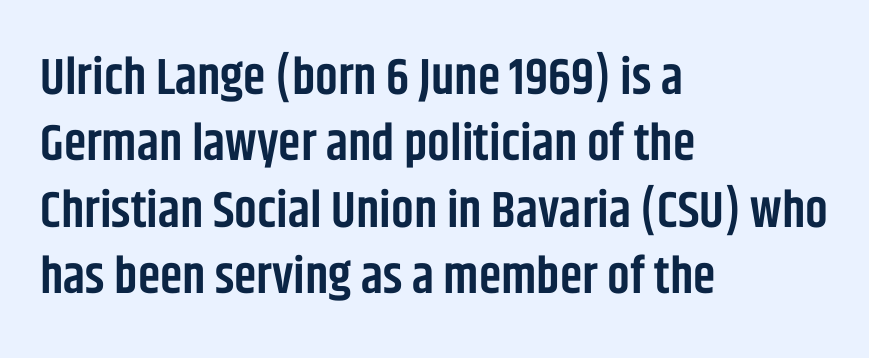
{"serif": "no", "italic": "no", "bold": "semi", "weight": "semibold", "width": "condensed", "stroke_contrast": "low", "x_height": "large", "monospaced": "no", "underline": "no", "align": "left", "line_spacing": "normal", "line_spacing_ratio": 1.3, "letter_spacing": "normal", "letter_spacing_em": 0.0, "glyph_px": 51}
